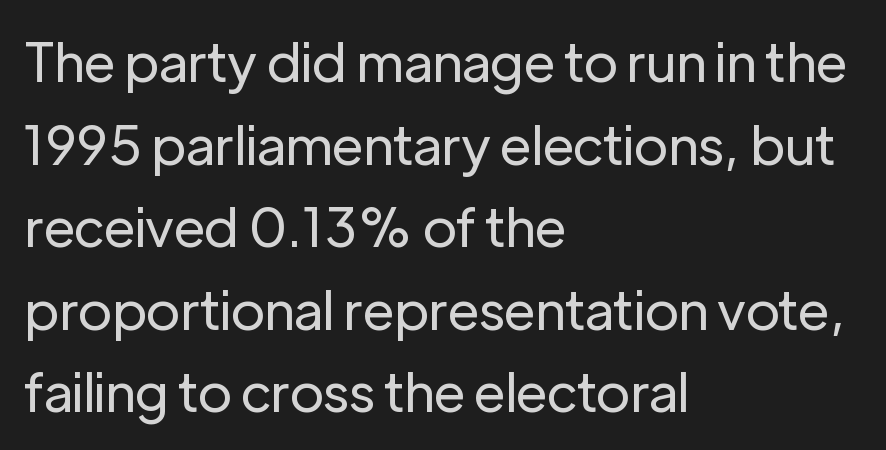
Q: Is the text bold? A: No.
Q: Is the text italic (slanted)? A: No, it is upright.
Q: Is the typeface a serif or a sans-serif typeface? A: Sans-serif.
Q: Is the text underlined? A: No.
Q: How is the paragraph aligned? A: Left-aligned.
Q: Is the spacing between letters normal or unusually wide? A: Normal.
Q: Is the spacing between lines tight, normal or loose? A: Normal.
Q: Width (condensed, normal, or wide)? A: Normal.
Q: Stroke contrast? A: Low.
Q: x-height? A: Medium.
Q: Monospaced? A: No.
